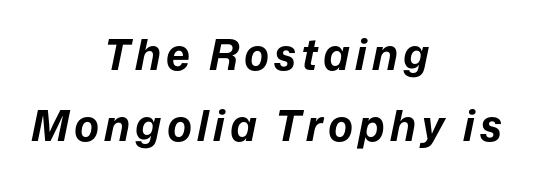
The image shows 42 px bold type, italic (leaning right); set centered, normal line spacing (1.7x), not underlined; low stroke contrast and a medium x-height.
